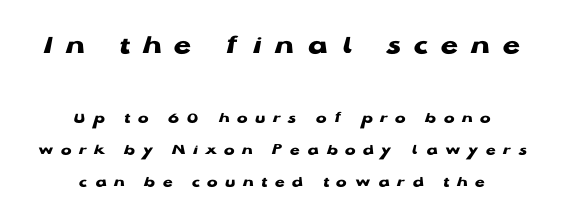
{"serif": "no", "italic": "no", "bold": "yes", "weight": "heavy", "width": "wide", "stroke_contrast": "low", "x_height": "medium", "monospaced": "no", "underline": "no", "align": "center", "line_spacing": "loose", "line_spacing_ratio": 2.0, "letter_spacing": "wide", "letter_spacing_em": 0.47, "larger_block": "first", "size_ratio": 1.75, "glyph_px": 28}
